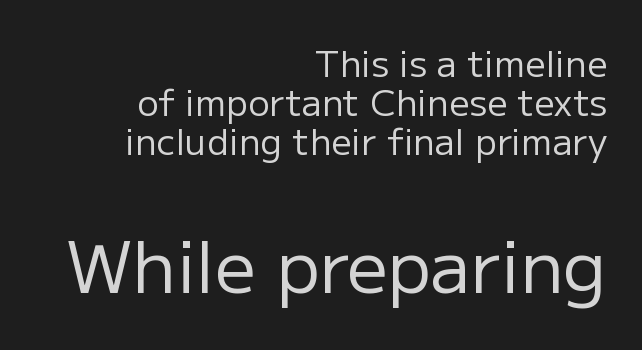
The image shows 72 px regular-weight sans-serif type, upright; set right-aligned, tight line spacing (1.08x), normal letter spacing, not underlined; the second (bottom) block is 2.0x larger; low stroke contrast and a medium x-height.
